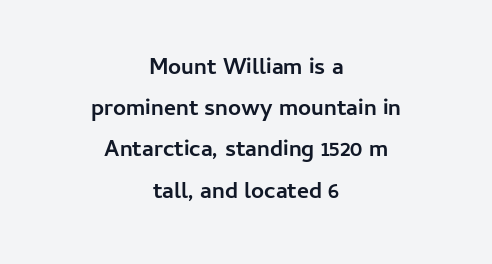
Q: Is the text bold? A: Yes.
Q: Is the text italic (slanted)? A: No, it is upright.
Q: Is the text underlined? A: No.
Q: How is the paragraph aligned? A: Centered.
Q: Is the spacing between letters normal or unusually wide? A: Normal.
